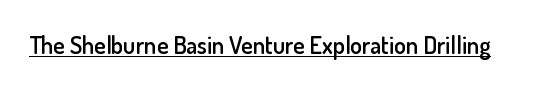
Q: Is the text bold? A: Semi-bold.
Q: Is the text italic (slanted)? A: No, it is upright.
Q: Is the text underlined? A: Yes.
Q: Is the spacing between letters normal or unusually wide? A: Normal.
